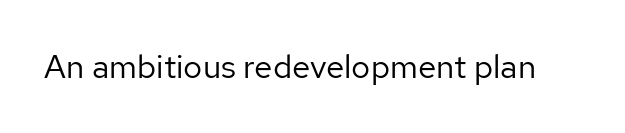
Q: Is the text bold? A: No.
Q: Is the text italic (slanted)? A: No, it is upright.
Q: Is the typeface a serif or a sans-serif typeface? A: Sans-serif.
Q: Is the text underlined? A: No.
Q: Is the spacing between letters normal or unusually wide? A: Normal.
Q: Width (condensed, normal, or wide)? A: Normal.
Q: Stroke contrast? A: Low.
Q: x-height? A: Medium.
Q: Monospaced? A: No.
